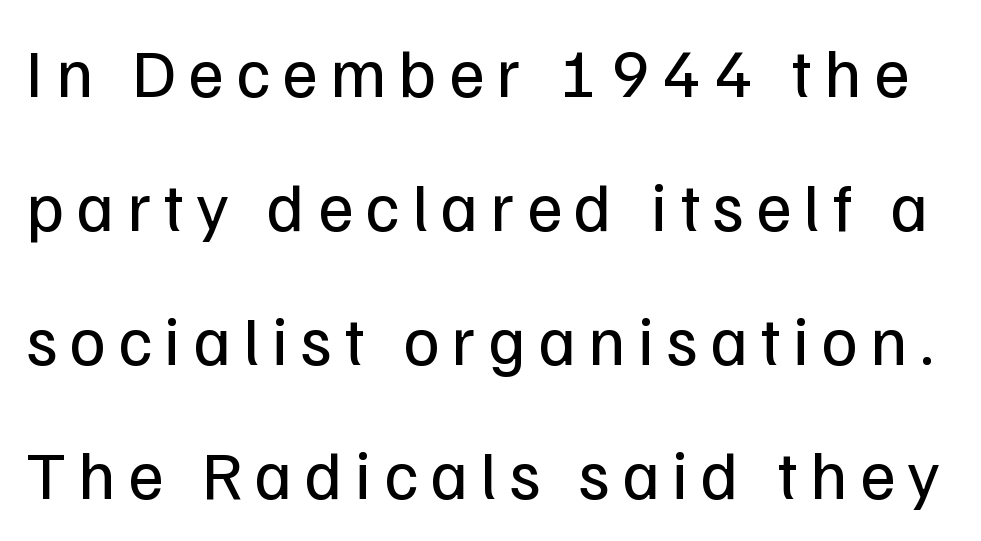
{"serif": "no", "italic": "no", "bold": "no", "weight": "regular", "width": "normal", "stroke_contrast": "low", "x_height": "medium", "monospaced": "no", "underline": "no", "line_spacing": "loose", "line_spacing_ratio": 1.94, "glyph_px": 69}
